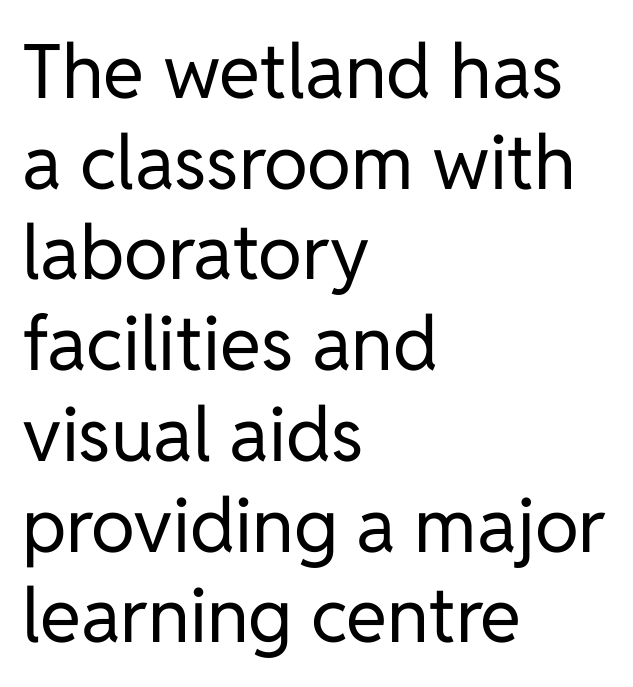
The typesetting does not lean heavy: it is not bold. The rendering uses natural spacing where letterforms have individual widths. Does the copy run flush right? No — it runs flush left. This is the regular roman posture of the typeface. Tracking value appears to be zero — textbook default spacing.
